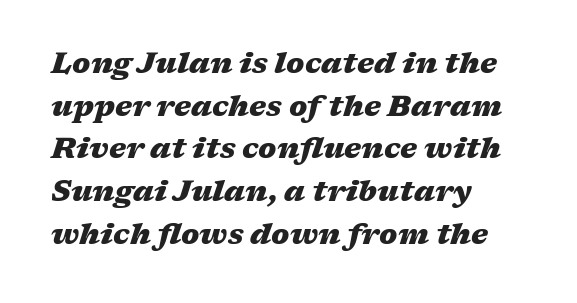
{"italic": "yes", "lean": "right", "slant_degrees": 17, "bold": "yes", "weight": "heavy", "width": "wide", "stroke_contrast": "medium", "x_height": "medium", "monospaced": "no", "underline": "no", "align": "left", "line_spacing": "normal", "line_spacing_ratio": 1.47, "letter_spacing": "normal", "letter_spacing_em": 0.0, "glyph_px": 29}
